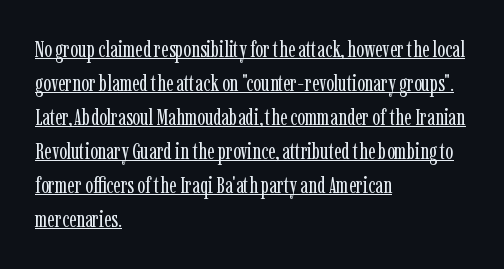
Q: Is the text bold? A: No.
Q: Is the text italic (slanted)? A: No, it is upright.
Q: Is the text underlined? A: Yes.
Q: How is the paragraph aligned? A: Left-aligned.
Q: Is the spacing between letters normal or unusually wide? A: Normal.
Q: Is the spacing between lines tight, normal or loose? A: Normal.
